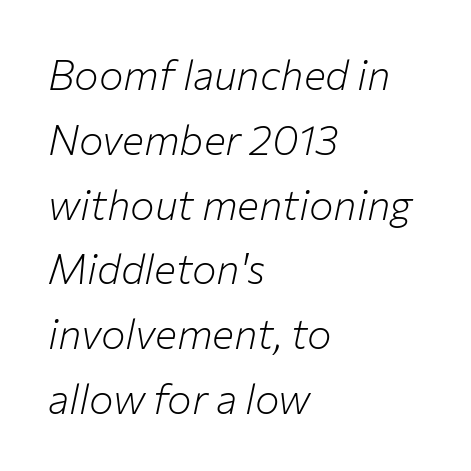
This sample has the flowing, uneven cadence of proportional lettering. The letters sit at their default tracking, neither squeezed nor spread. Rule under the text: the space is simply empty. Interline gaps are of average width in this sample. The rendering anchors every line to the left-hand side.
